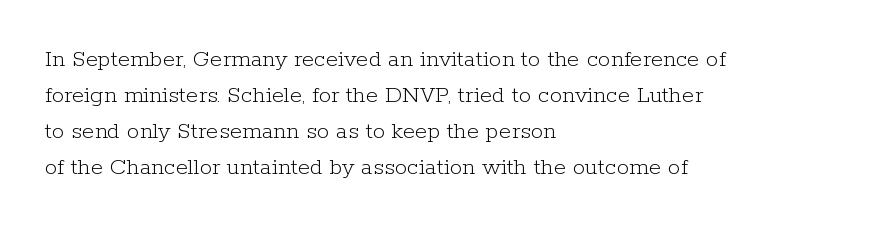
The rendering anchors every line to the left-hand side. Words appear dense and cohesive because spacing is normal. Does the leading feel generous? No, just average. A quiet, ordinary-to-light weight characterises the typeface.
